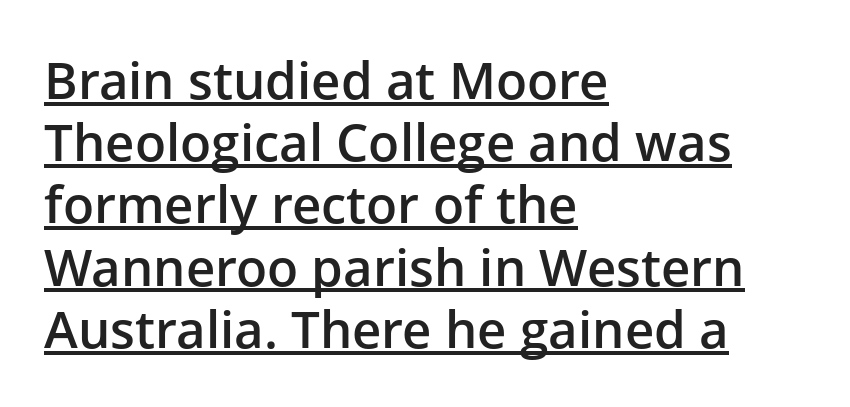
The lettering is marked with a stroke running underneath it. I'd describe the lettering as semibold — firm but not a full bold. The lines in this sample share a left origin and differ only in where they stop. The type is set solid horizontally, with unmodified tracking. A typesetter would label this face a sans.
